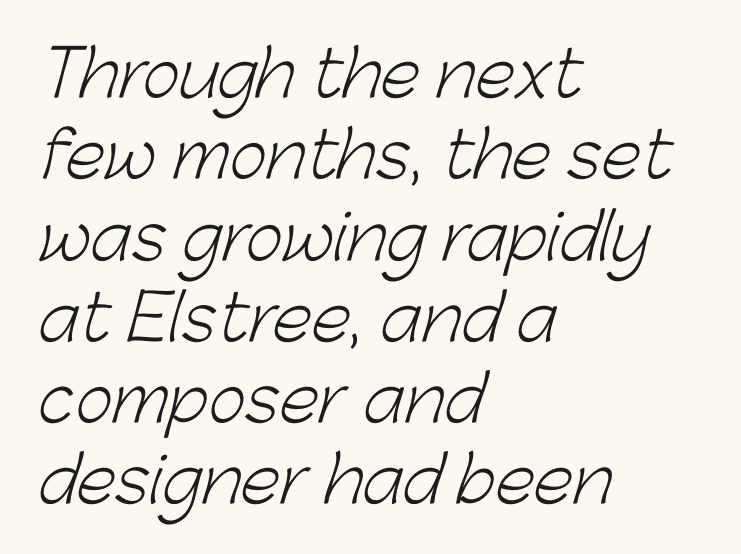
{"serif": "no", "bold": "no", "weight": "light", "width": "normal", "stroke_contrast": "low", "x_height": "medium", "monospaced": "no", "underline": "no", "align": "left", "line_spacing": "normal", "line_spacing_ratio": 1.27, "letter_spacing": "normal", "letter_spacing_em": 0.0, "glyph_px": 64}
